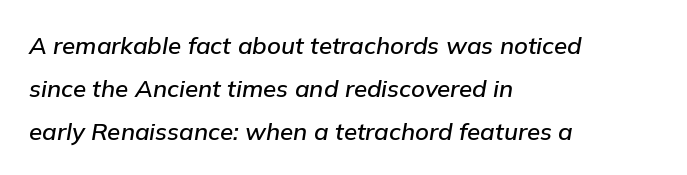
{"italic": "yes", "lean": "right", "slant_degrees": 9, "underline": "no", "align": "left", "line_spacing_ratio": 1.79, "letter_spacing": "normal", "letter_spacing_em": 0.0, "glyph_px": 24}
